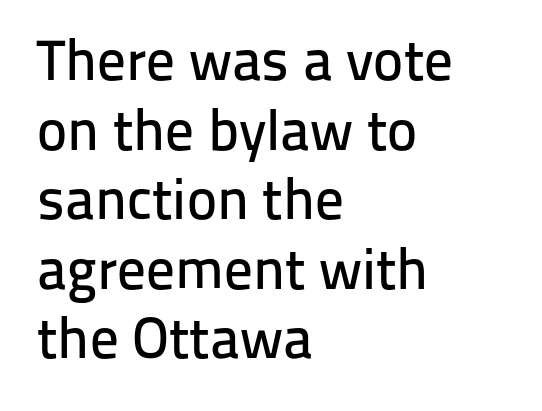
Style check: upright. You could not count columns in this text — the font is proportionally spaced. Casual observation: everything's shoved over to the left. What stands out about the letter spacing? Nothing — it is the standard amount.
